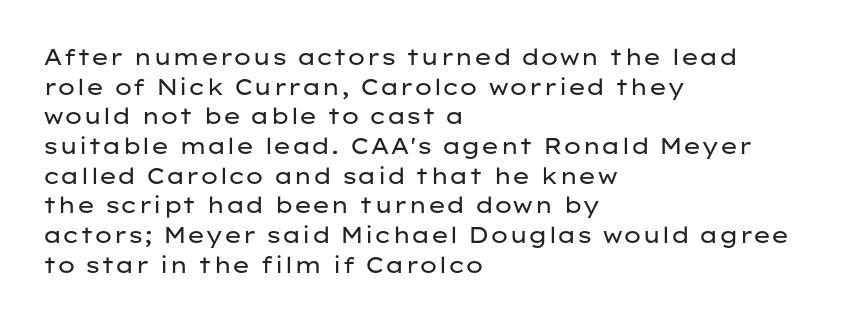
Q: Is the text bold? A: No.
Q: Is the text italic (slanted)? A: No, it is upright.
Q: Is the text underlined? A: No.
Q: How is the paragraph aligned? A: Left-aligned.
Q: Is the spacing between letters normal or unusually wide? A: Normal.
Q: Is the spacing between lines tight, normal or loose? A: Normal.
